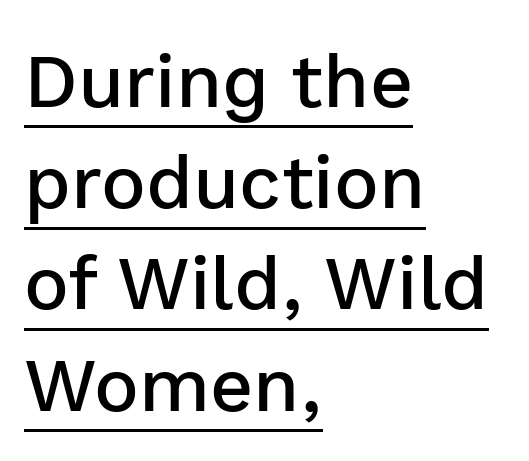
{"serif": "no", "italic": "no", "bold": "semi", "weight": "semibold", "width": "normal", "stroke_contrast": "low", "x_height": "medium", "monospaced": "no", "underline": "yes", "align": "left", "line_spacing": "normal", "line_spacing_ratio": 1.35, "letter_spacing": "normal", "letter_spacing_em": 0.0, "glyph_px": 75}
